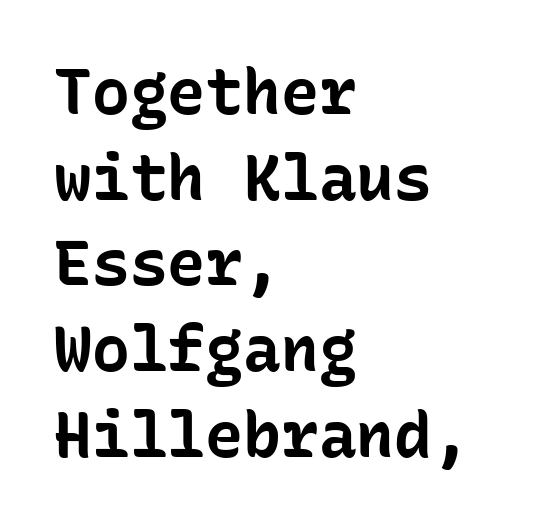
Look at the stroke-to-counter ratio: heavy, a bold. Students, observe: this is what conventionally led text looks like. What stands out about the letter spacing? Nothing — it is the standard amount. A bare baseline throughout the passage. Characters remain perfectly vertical along every line. Leftover space on each line is placed entirely after the last word.
